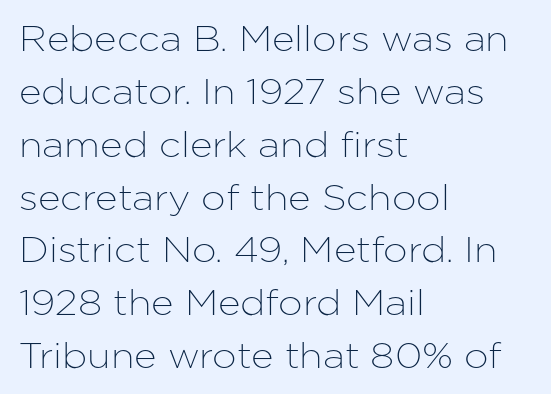
The gap between lines stays unmarked. Is there much room between lines? A standard amount, neither cramped nor airy. Inter-character spacing is left at the font's built-in metrics. The rendering anchors every line to the left-hand side. This is roman type, the default non-slanted kind.
